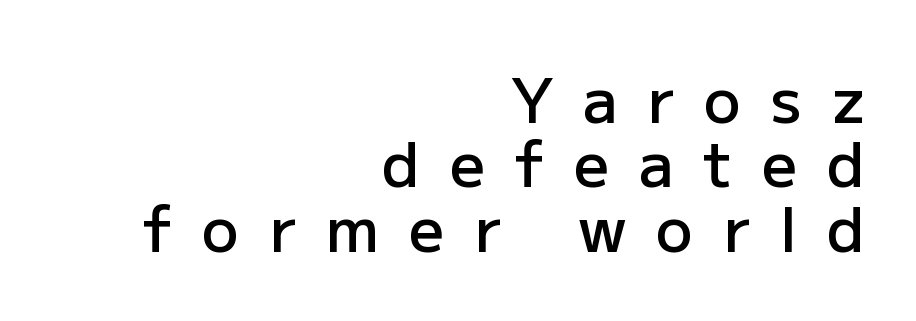
Q: Is the text bold? A: Semi-bold.
Q: Is the text italic (slanted)? A: No, it is upright.
Q: Is the typeface a serif or a sans-serif typeface? A: Sans-serif.
Q: Is the text underlined? A: No.
Q: How is the paragraph aligned? A: Right-aligned.
Q: Is the spacing between letters normal or unusually wide? A: Unusually wide.
Q: Is the spacing between lines tight, normal or loose? A: Tight.
Q: Width (condensed, normal, or wide)? A: Normal.
Q: Stroke contrast? A: Low.
Q: x-height? A: Medium.
Q: Monospaced? A: No.
